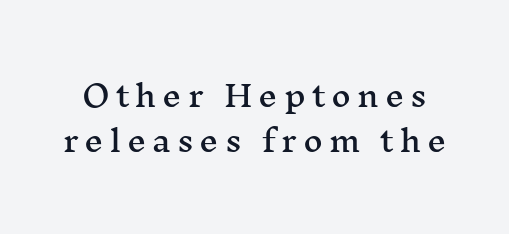
The letters stand straight up with perfectly vertical stems. The face used here is proportionally spaced, like ordinary book or web type. Has an underline been added? It has not. You could only call the tracking loose — the letters float apart. Font category for this specimen: serif. Evenly set lines give the paragraph a standard silhouette.
